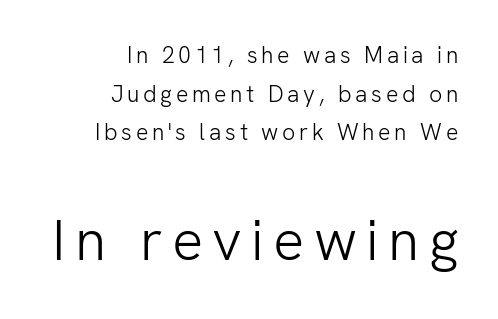
No italicization has been applied; the sample stays upright. A student would notice the bottom passage is typeset larger than what precedes it. Each stroke keeps to a modest, everyday thickness or less. The text block is weighted toward the right margin, trailing off unevenly leftward.
